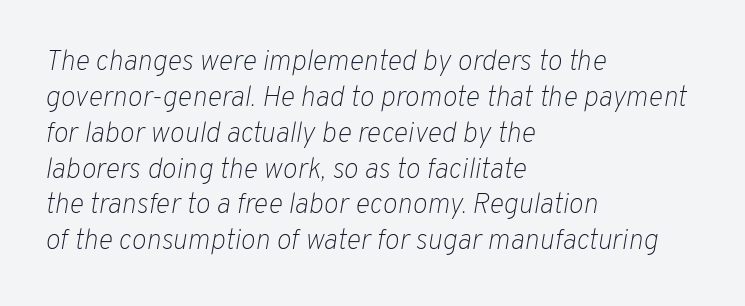
{"italic": "yes", "lean": "right", "slant_degrees": 10, "bold": "no", "weight": "light", "width": "normal", "stroke_contrast": "low", "x_height": "medium", "monospaced": "no", "underline": "no", "align": "left", "line_spacing": "normal", "line_spacing_ratio": 1.28, "letter_spacing": "normal", "letter_spacing_em": 0.0, "glyph_px": 28}
